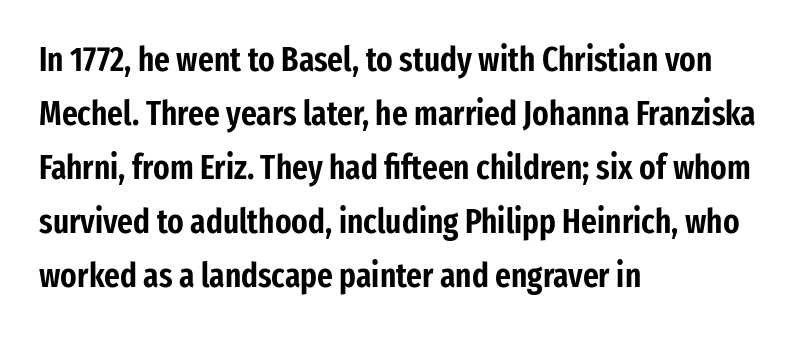
A roman cut, with each character standing at attention. The block of text has a typical density, with ordinary space between rows. The text was rendered using a sans face with plain stroke endings. The rag falls on the right side of this text block.
